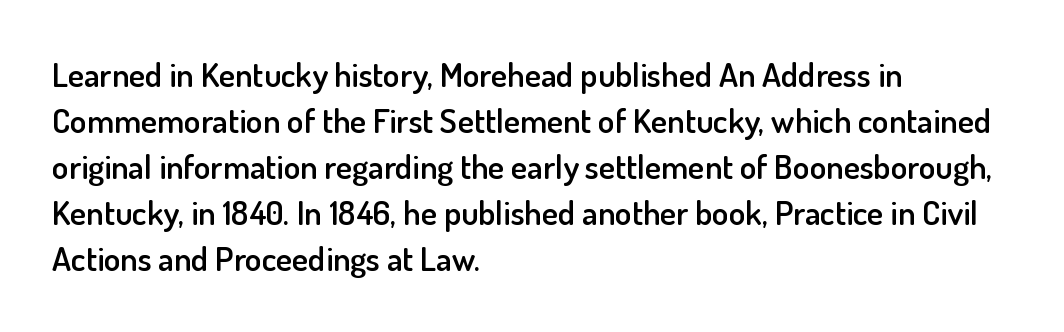
The image shows 34 px semibold sans-serif type, upright; set left-aligned, normal line spacing (1.35x), normal letter spacing, not underlined; low stroke contrast and a small x-height.
